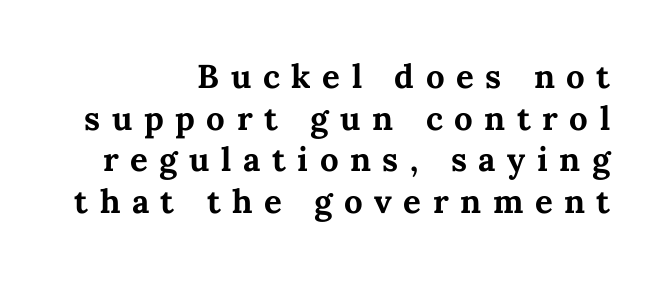
The image shows 33 px bold type, upright; set right-aligned, normal line spacing (1.26x), unusually wide letter spacing (+0.35 em), not underlined; medium stroke contrast and a medium x-height.
